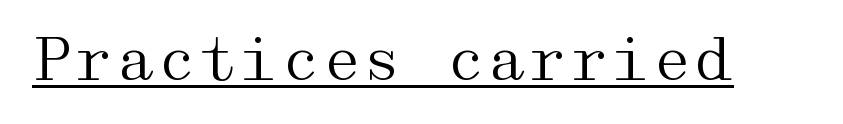
{"serif": "yes", "italic": "no", "bold": "no", "weight": "regular", "width": "wide", "stroke_contrast": "medium", "x_height": "medium", "underline": "yes", "letter_spacing": "normal", "letter_spacing_em": 0.0, "glyph_px": 59}
